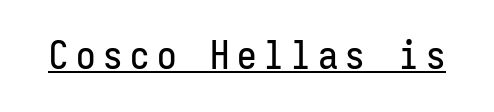
The image shows 39 px condensed sans-serif type, upright, monospaced; set underlined; low stroke contrast and a medium x-height.
